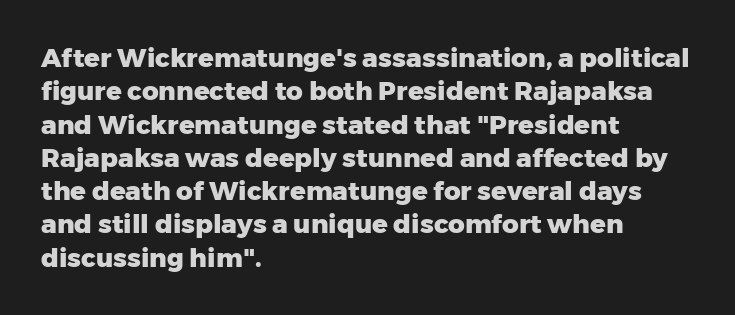
{"italic": "no", "bold": "yes", "underline": "no", "align": "left", "line_spacing": "normal", "line_spacing_ratio": 1.28, "letter_spacing": "normal", "letter_spacing_em": 0.0, "glyph_px": 26}
